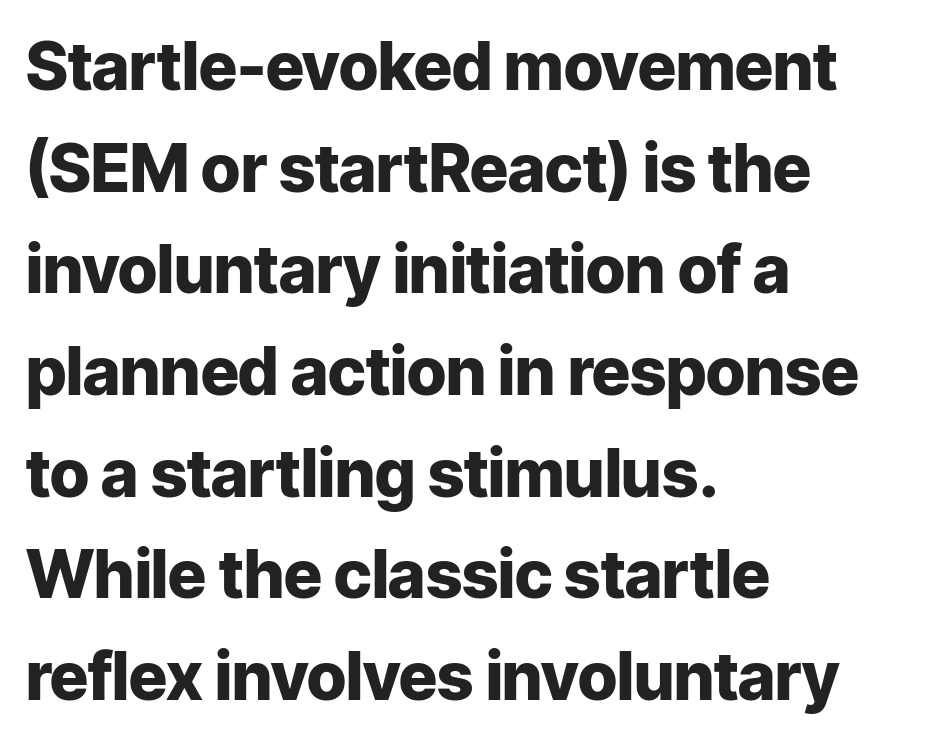
What stands out about the letter spacing? Nothing — it is the standard amount. Note the varied advance widths — an 'i' is clearly narrower than an 'm'. The words here are not underlined. These lines carry a lot of weight — the face is fully bold. Notice how the passage keeps a crisp vertical edge on the left only.
